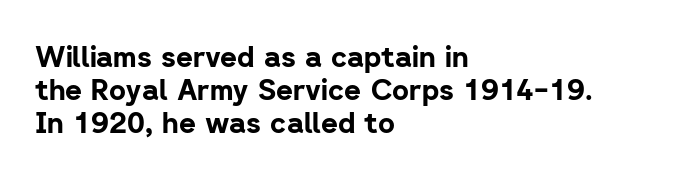
Q: Is the text bold? A: Yes.
Q: Is the text italic (slanted)? A: No, it is upright.
Q: Is the typeface a serif or a sans-serif typeface? A: Sans-serif.
Q: Is the text underlined? A: No.
Q: How is the paragraph aligned? A: Left-aligned.
Q: Is the spacing between letters normal or unusually wide? A: Normal.
Q: Is the spacing between lines tight, normal or loose? A: Tight.
Q: Width (condensed, normal, or wide)? A: Normal.
Q: Stroke contrast? A: Low.
Q: x-height? A: Medium.
Q: Monospaced? A: No.
